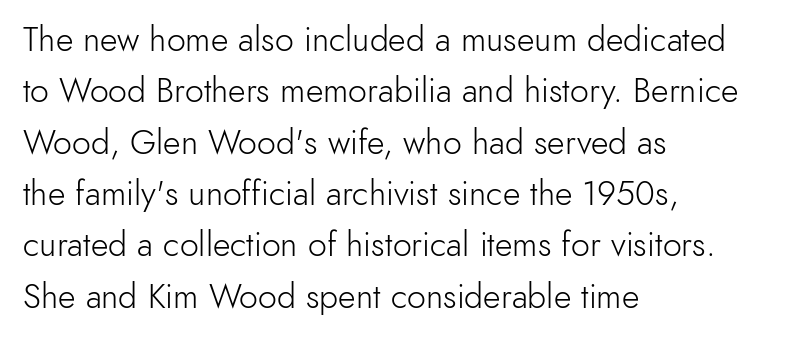
{"serif": "no", "italic": "no", "bold": "no", "weight": "light", "width": "normal", "x_height": "small", "monospaced": "no", "underline": "no", "align": "left", "line_spacing": "normal", "line_spacing_ratio": 1.51, "letter_spacing": "normal", "letter_spacing_em": 0.0, "glyph_px": 34}
